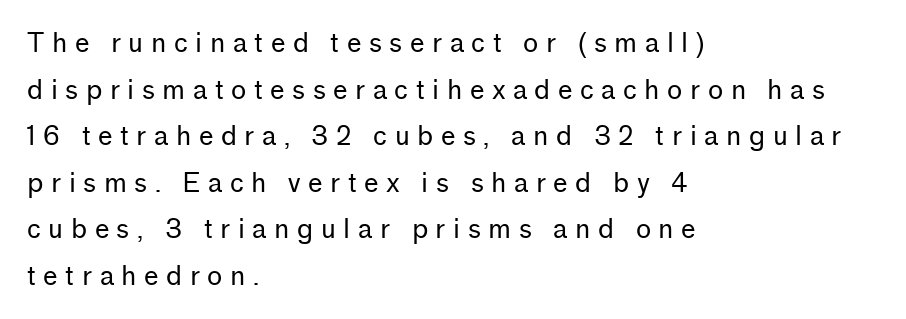
{"italic": "no", "bold": "no", "underline": "no", "align": "left", "line_spacing_ratio": 1.79, "letter_spacing": "wide", "letter_spacing_em": 0.29, "glyph_px": 26}
